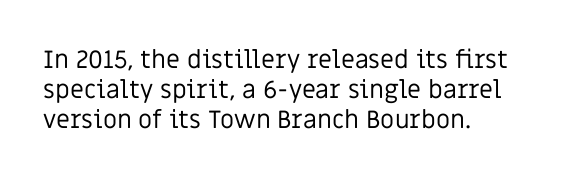
{"italic": "no", "bold": "no", "underline": "no", "align": "left", "line_spacing_ratio": 1.2, "letter_spacing": "normal", "letter_spacing_em": 0.0, "glyph_px": 25}
